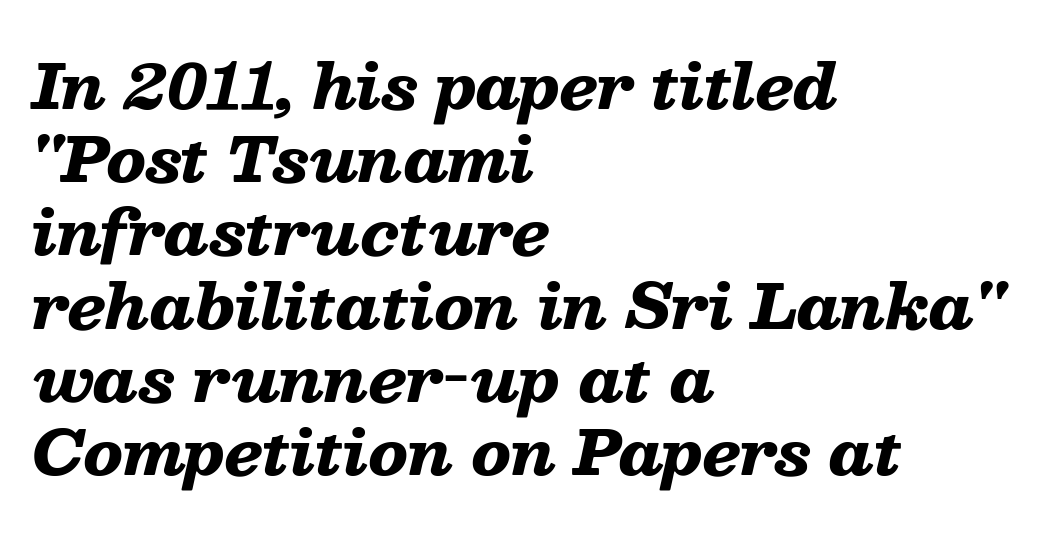
Reading down the block, your eye returns to a fixed left position each line. No word sits above an underline. A full-strength bold gives these letters their thick strokes. This sample uses an oblique cut, with every glyph tilted off the vertical. The horizontal fit of the characters is conventional and even.
